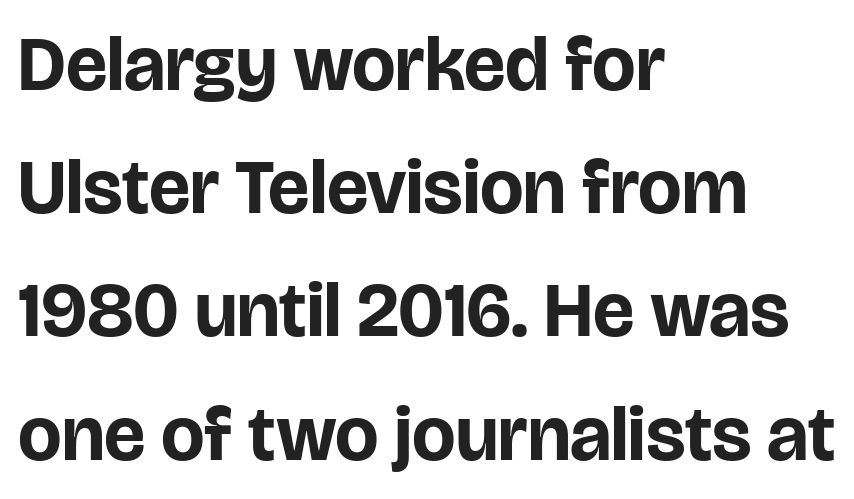
The image shows 77 px bold sans-serif type, upright; set left-aligned, normal line spacing (1.6x), normal letter spacing, not underlined; low stroke contrast and a large x-height.
